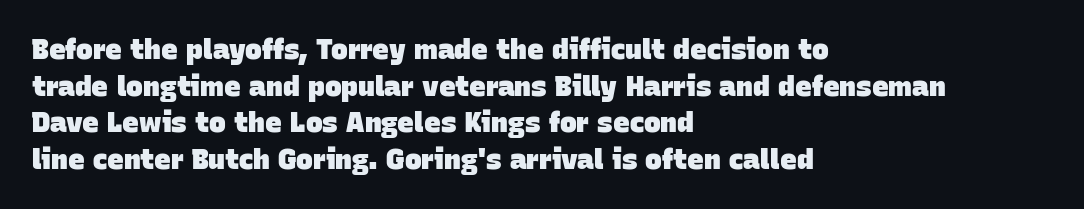
The image shows 28 px heavy sans-serif type; set left-aligned, normal line spacing (1.31x), normal letter spacing, not underlined; low stroke contrast and a large x-height.
